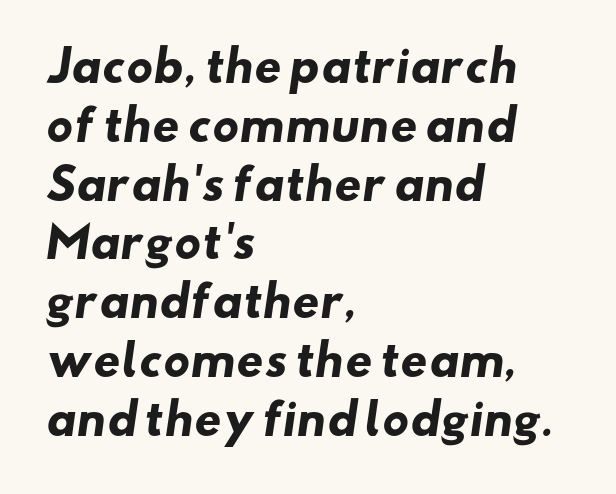
Q: Is the text bold? A: Yes.
Q: Is the typeface a serif or a sans-serif typeface? A: Sans-serif.
Q: Is the text underlined? A: No.
Q: How is the paragraph aligned? A: Left-aligned.
Q: Is the spacing between letters normal or unusually wide? A: Normal.
Q: Is the spacing between lines tight, normal or loose? A: Normal.
Q: Width (condensed, normal, or wide)? A: Wide.
Q: Stroke contrast? A: Low.
Q: x-height? A: Small.
Q: Monospaced? A: No.
